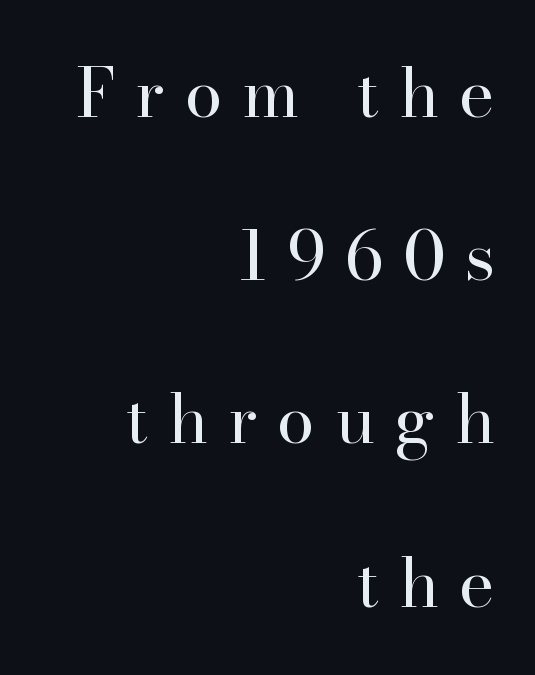
The image shows 68 px regular-weight serif type, upright; set right-aligned, loose line spacing (2.4x), unusually wide letter spacing (+0.29 em), not underlined; high stroke contrast and a small x-height.
